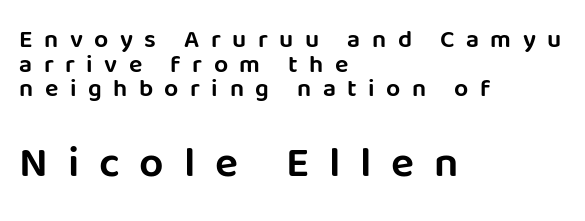
Quick note: interline space is minimal. Descenders are the only things crossing below the line. Character widths vary here, with narrow letters taking less room than wide ones. The glyphs in this specimen are sans serif. The passage shown begins with its smaller block and ends with its larger one.
